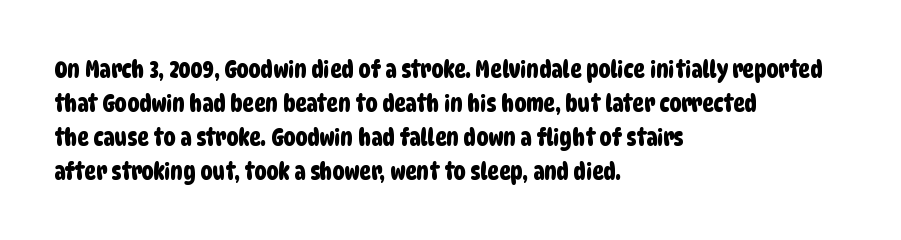
The image shows 24 px text type; set left-aligned, normal line spacing (1.41x), normal letter spacing, not underlined.
